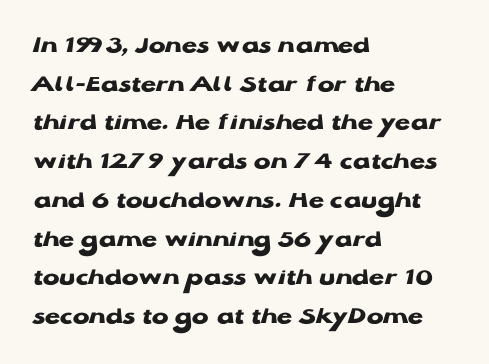
{"italic": "no", "bold": "yes", "underline": "no", "align": "left", "line_spacing": "normal", "line_spacing_ratio": 1.55, "letter_spacing": "normal", "letter_spacing_em": 0.0, "glyph_px": 25}
